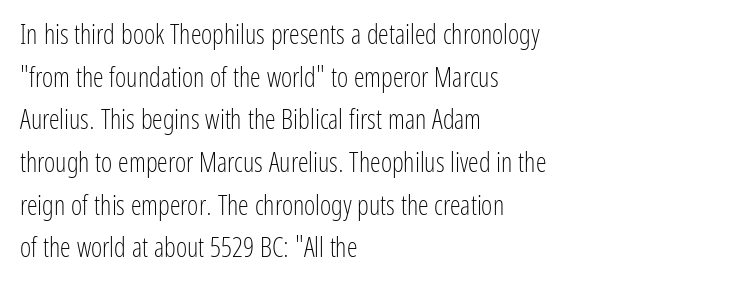
The image shows 27 px text type, upright; set left-aligned, normal line spacing (1.58x), normal letter spacing, not underlined.
